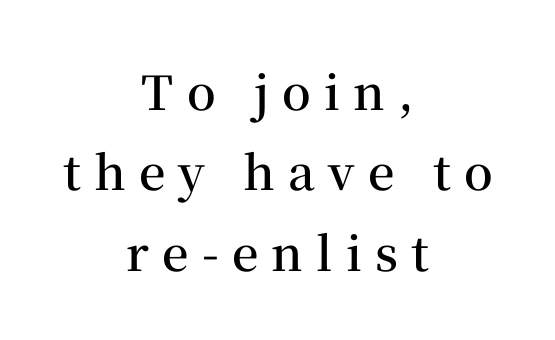
The image shows 47 px semibold serif type, upright; set centered, line spacing 1.71x, unusually wide letter spacing (+0.28 em), not underlined; medium stroke contrast and a medium x-height.
